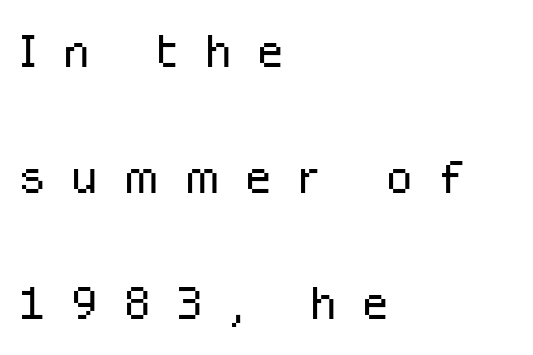
{"serif": "no", "italic": "no", "bold": "no", "weight": "light", "width": "normal", "stroke_contrast": "low", "x_height": "medium", "monospaced": "no", "underline": "no", "align": "left", "line_spacing": "loose", "line_spacing_ratio": 1.94, "letter_spacing": "wide", "letter_spacing_em": 0.37, "glyph_px": 65}
